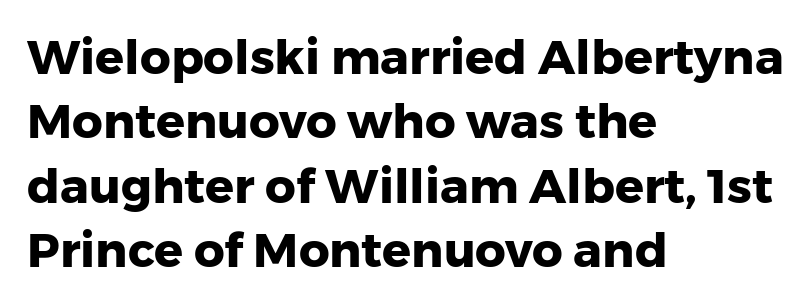
Q: Is the text bold? A: Yes.
Q: Is the text italic (slanted)? A: No, it is upright.
Q: Is the typeface a serif or a sans-serif typeface? A: Sans-serif.
Q: Is the text underlined? A: No.
Q: How is the paragraph aligned? A: Left-aligned.
Q: Is the spacing between letters normal or unusually wide? A: Normal.
Q: Is the spacing between lines tight, normal or loose? A: Normal.
Q: Width (condensed, normal, or wide)? A: Normal.
Q: Stroke contrast? A: Low.
Q: x-height? A: Medium.
Q: Monospaced? A: No.
